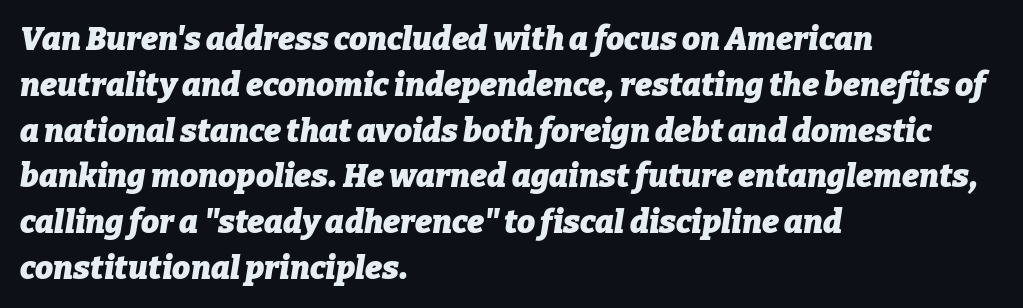
Q: Is the text bold? A: Yes.
Q: Is the text italic (slanted)? A: Yes, it leans right by about 9 degrees.
Q: Is the text underlined? A: No.
Q: How is the paragraph aligned? A: Left-aligned.
Q: Is the spacing between letters normal or unusually wide? A: Normal.
Q: Is the spacing between lines tight, normal or loose? A: Normal.
Q: Width (condensed, normal, or wide)? A: Normal.
Q: Stroke contrast? A: Low.
Q: x-height? A: Medium.
Q: Monospaced? A: No.
